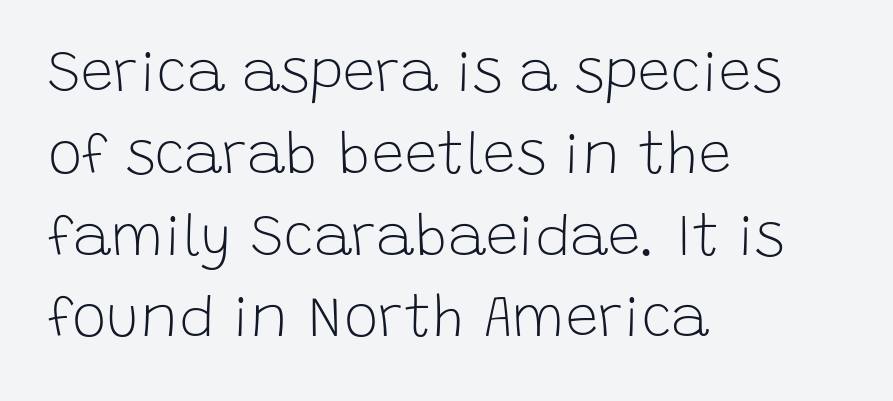
{"serif": "no", "italic": "no", "bold": "no", "weight": "light", "width": "normal", "stroke_contrast": "low", "x_height": "large", "monospaced": "no", "underline": "no", "align": "left", "line_spacing": "normal", "line_spacing_ratio": 1.41, "letter_spacing": "normal", "letter_spacing_em": 0.0, "glyph_px": 58}
